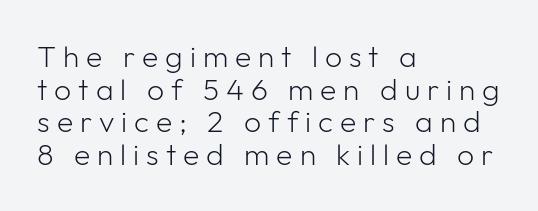
Q: Is the text bold? A: No.
Q: Is the text italic (slanted)? A: No, it is upright.
Q: Is the typeface a serif or a sans-serif typeface? A: Sans-serif.
Q: Is the text underlined? A: No.
Q: How is the paragraph aligned? A: Left-aligned.
Q: Is the spacing between letters normal or unusually wide? A: Unusually wide.
Q: Is the spacing between lines tight, normal or loose? A: Tight.
Q: Width (condensed, normal, or wide)? A: Normal.
Q: Stroke contrast? A: Low.
Q: x-height? A: Medium.
Q: Monospaced? A: No.
